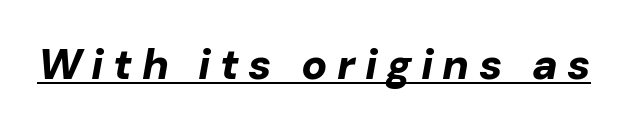
The tracking jumps out immediately: characters are airy and widely separated. The face used here has the dense, thick strokes of a bold. Character widths vary here, with narrow letters taking less room than wide ones. An italicized treatment has been applied to the whole sample. Is there an underline? Yes — a line sits under the letters.
